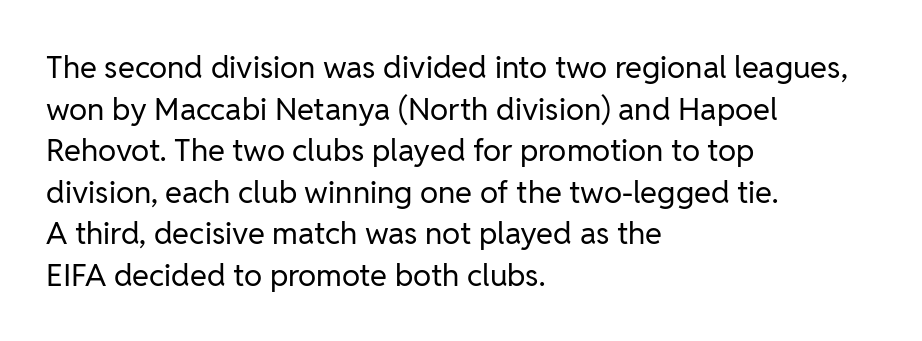
{"serif": "no", "italic": "no", "bold": "no", "weight": "regular", "width": "normal", "stroke_contrast": "low", "x_height": "medium", "monospaced": "no", "underline": "no", "align": "left", "line_spacing": "normal", "line_spacing_ratio": 1.34, "letter_spacing": "normal", "letter_spacing_em": 0.0, "glyph_px": 31}
